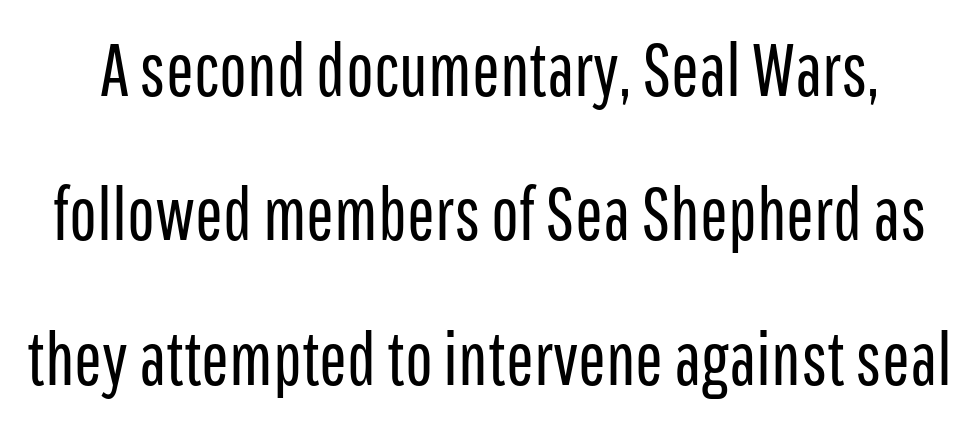
{"serif": "no", "italic": "no", "bold": "no", "weight": "regular", "width": "condensed", "stroke_contrast": "low", "x_height": "medium", "monospaced": "no", "underline": "no", "line_spacing": "loose", "line_spacing_ratio": 1.95, "letter_spacing": "normal", "letter_spacing_em": 0.0, "glyph_px": 74}
